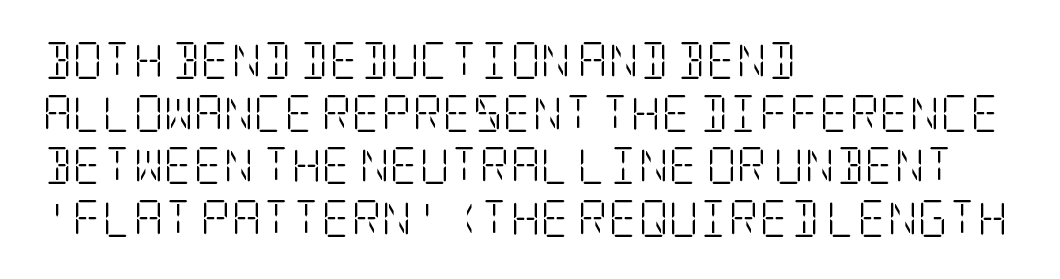
{"serif": "yes", "italic": "no", "bold": "no", "weight": "light", "width": "condensed", "stroke_contrast": "low", "x_height": "large", "underline": "no", "align": "left", "line_spacing": "normal", "line_spacing_ratio": 1.42, "letter_spacing": "normal", "letter_spacing_em": 0.0, "glyph_px": 37}
